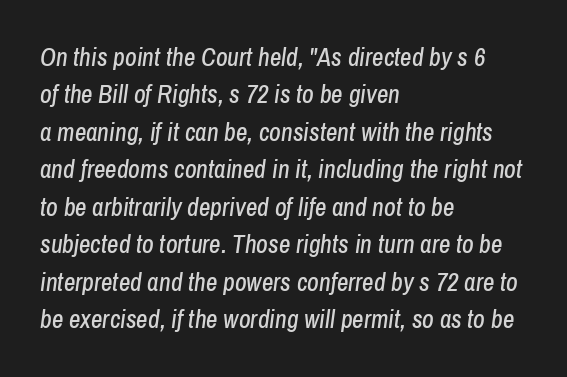
The image shows 25 px text type, italic (leaning right); set left-aligned, normal line spacing (1.5x), normal letter spacing, not underlined.
